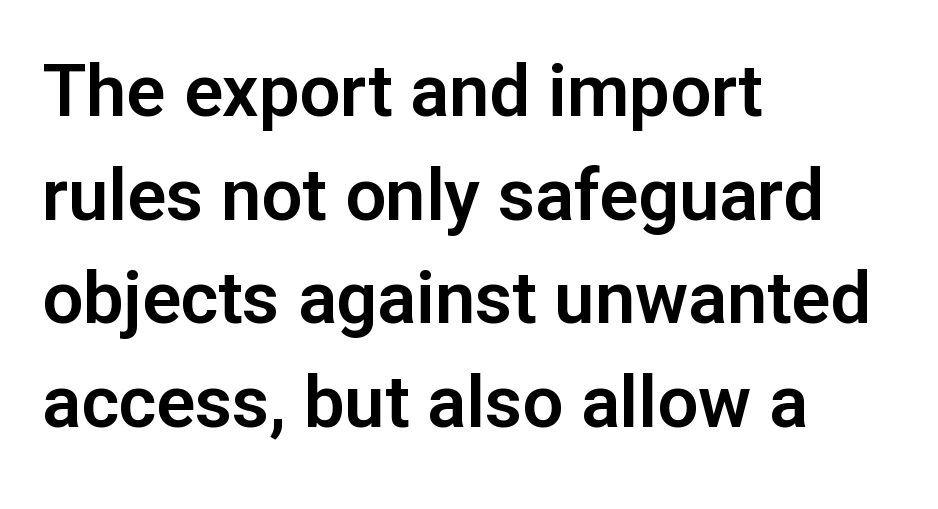
{"serif": "no", "italic": "no", "width": "normal", "stroke_contrast": "low", "x_height": "medium", "monospaced": "no", "underline": "no", "align": "left", "line_spacing": "normal", "line_spacing_ratio": 1.44, "letter_spacing": "normal", "letter_spacing_em": 0.0, "glyph_px": 72}
